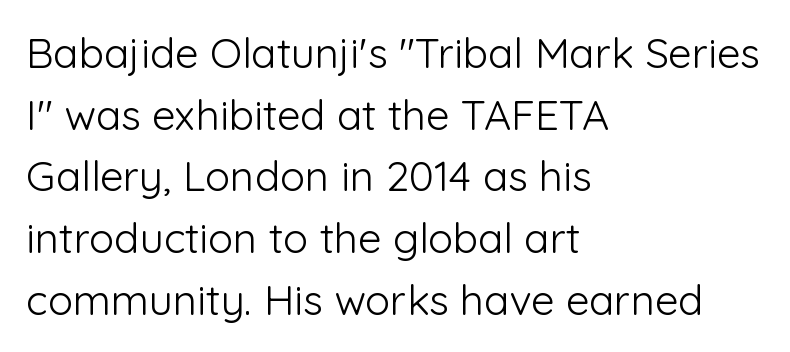
{"serif": "no", "italic": "no", "bold": "no", "weight": "light", "width": "normal", "stroke_contrast": "low", "x_height": "medium", "monospaced": "no", "underline": "no", "align": "left", "line_spacing": "normal", "line_spacing_ratio": 1.47, "letter_spacing": "normal", "letter_spacing_em": 0.0, "glyph_px": 42}
